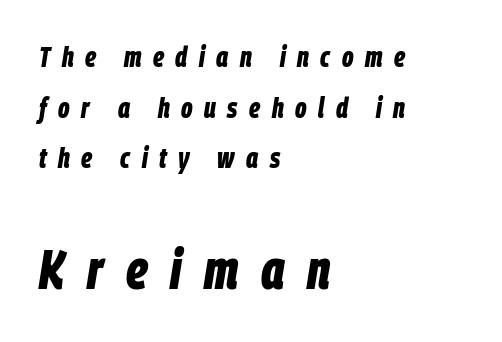
The image shows 55 px bold, condensed type, italic (leaning right); set left-aligned, line spacing 1.81x, unusually wide letter spacing (+0.41 em), not underlined; the second (bottom) block is 1.96x larger; low stroke contrast and a large x-height.
